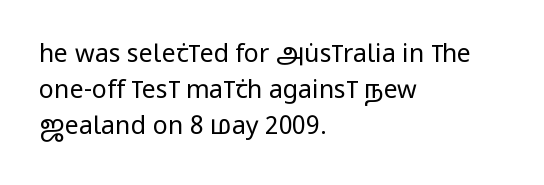
The image shows 25 px text type, upright; set left-aligned, normal line spacing (1.45x), normal letter spacing, not underlined.
